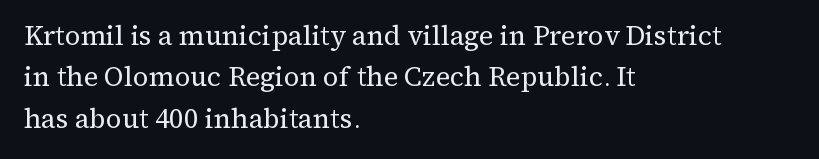
In terms of leading, this rendering sits right in the middle. The lettering stays uniformly vertical, giving the passage a roman look. Decoration check: the copy has no underline. The passage shown is not bold in any degree. How are the letters spaced? Ordinarily, with no added tracking.
